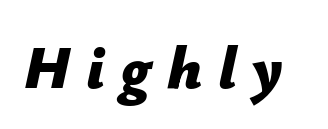
Descenders hang freely into open space. Is the type slanted? Yes — the strokes lean at a clear angle. You could not count columns in this text — the font is proportionally spaced. The face used here has the dense, thick strokes of a bold.
